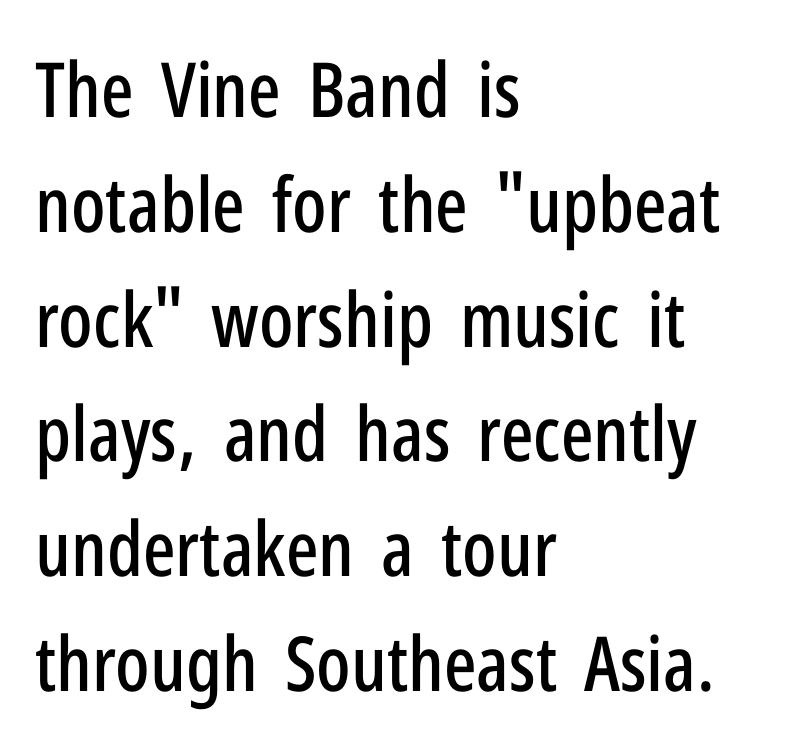
Examine the stroke ends and you'll find no serifs. Visually the block forms a straight wall on the left and a jagged coastline on the right. Bare-footed words on every line. Does extra space separate the letters? No, they use regular spacing.
